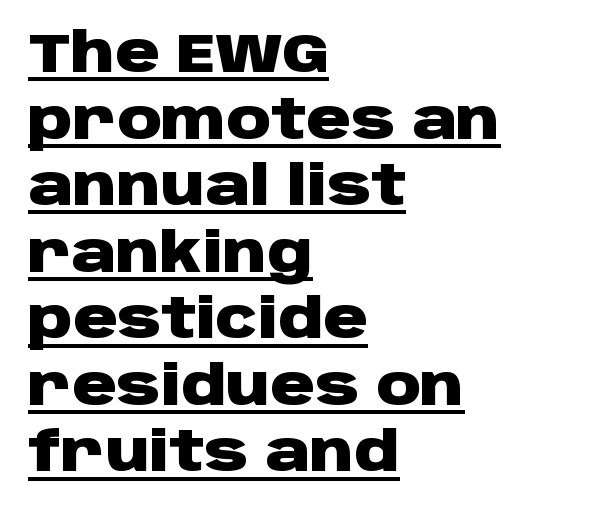
{"serif": "no", "italic": "no", "bold": "yes", "weight": "heavy", "width": "wide", "stroke_contrast": "low", "x_height": "large", "monospaced": "no", "underline": "yes", "align": "left", "line_spacing_ratio": 1.21, "letter_spacing": "normal", "letter_spacing_em": 0.0, "glyph_px": 55}
